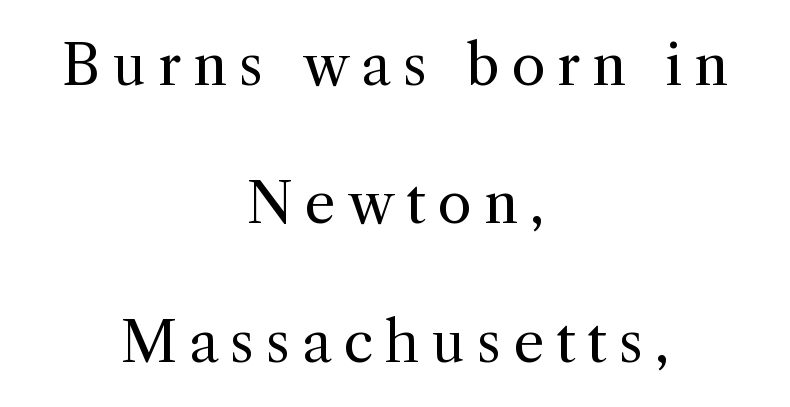
{"serif": "yes", "italic": "no", "bold": "no", "weight": "regular", "width": "normal", "x_height": "medium", "monospaced": "no", "underline": "no", "align": "center", "line_spacing": "loose", "line_spacing_ratio": 2.47, "letter_spacing": "wide", "letter_spacing_em": 0.21, "glyph_px": 56}
